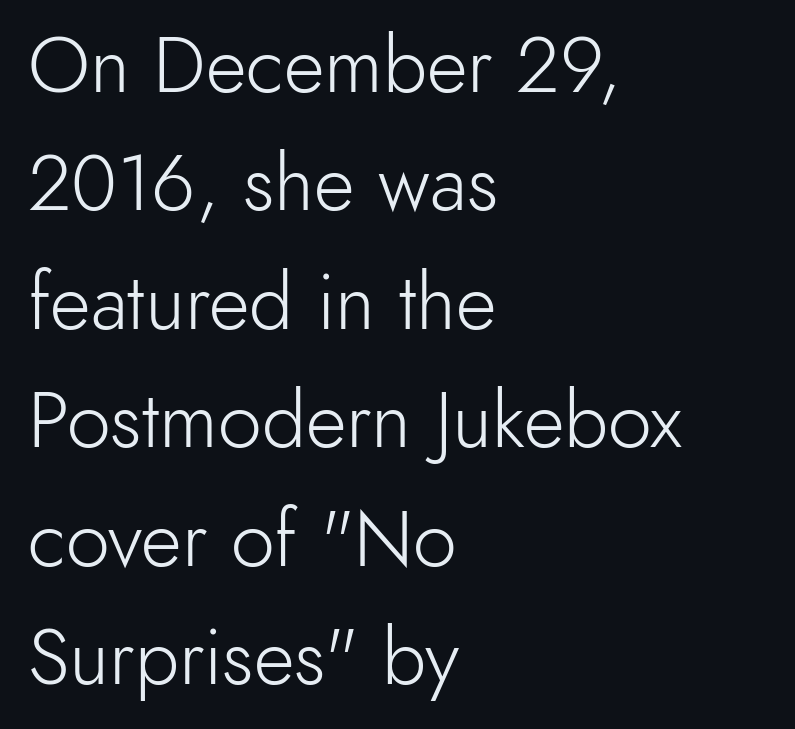
{"serif": "no", "italic": "no", "bold": "no", "weight": "light", "width": "normal", "x_height": "small", "monospaced": "no", "underline": "no", "align": "left", "line_spacing": "normal", "line_spacing_ratio": 1.5, "letter_spacing": "normal", "letter_spacing_em": 0.0, "glyph_px": 79}
